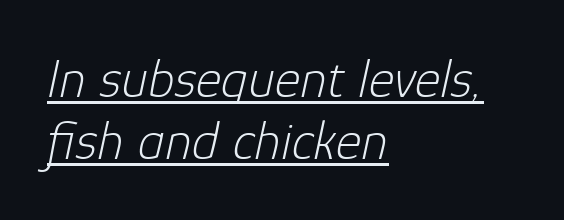
The image shows 55 px light type, italic (leaning right); set left-aligned, tight line spacing (1.13x), normal letter spacing, underlined; low stroke contrast and a medium x-height.
